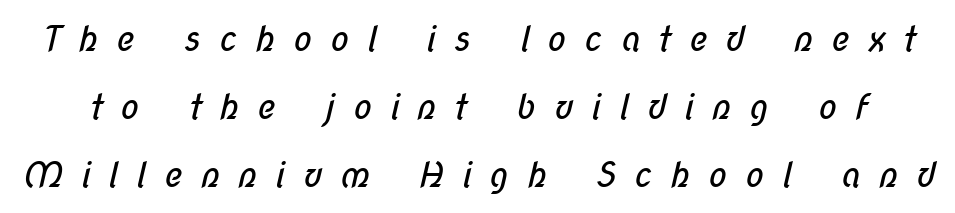
{"serif": "no", "bold": "no", "weight": "regular", "width": "condensed", "stroke_contrast": "low", "x_height": "medium", "monospaced": "no", "underline": "no", "line_spacing": "loose", "line_spacing_ratio": 1.94, "letter_spacing": "wide", "letter_spacing_em": 0.5, "glyph_px": 35}
